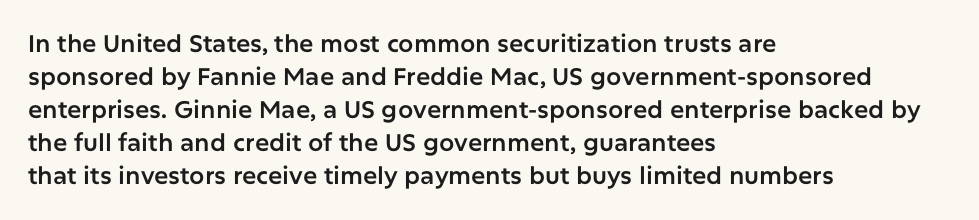
The lines are quadded left. Does extra space separate the letters? No, they use regular spacing. Tall strokes in this sample are plumb rather than angled. Notice how descenders clear the ascenders below comfortably — that's standard leading. This rendering features lettering with no underline.
